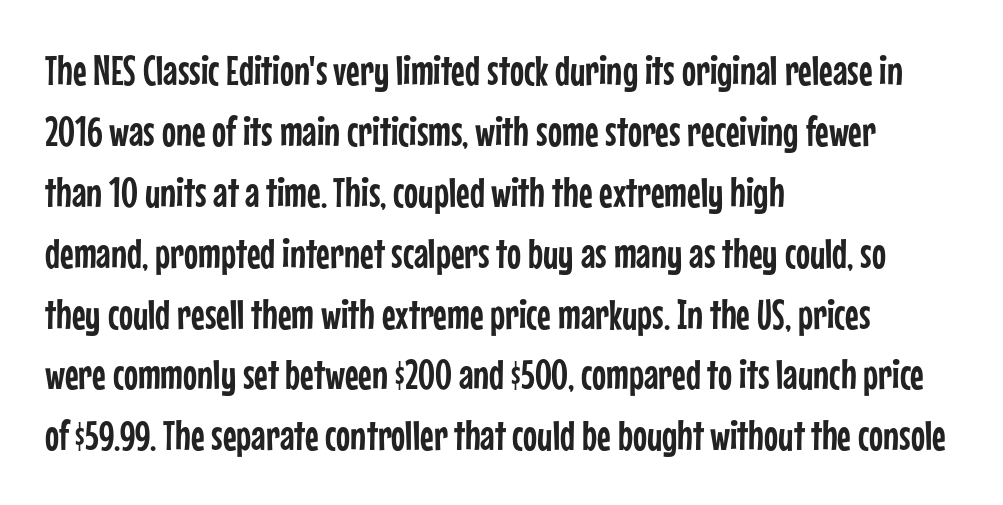
Q: Is the text italic (slanted)? A: No, it is upright.
Q: Is the typeface a serif or a sans-serif typeface? A: Sans-serif.
Q: Is the text underlined? A: No.
Q: How is the paragraph aligned? A: Left-aligned.
Q: Is the spacing between letters normal or unusually wide? A: Normal.
Q: Is the spacing between lines tight, normal or loose? A: Normal.
Q: Width (condensed, normal, or wide)? A: Condensed.
Q: Stroke contrast? A: Low.
Q: x-height? A: Medium.
Q: Monospaced? A: No.
